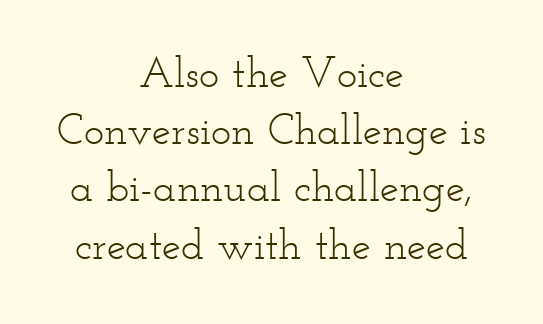
This sample is center-justified, so both line endings float freely. The baseline area is clear. Nope, not italic — everything's standing straight. If you measured baseline to baseline, you'd find a middling distance. The rendering keeps characters at their native spacing.
